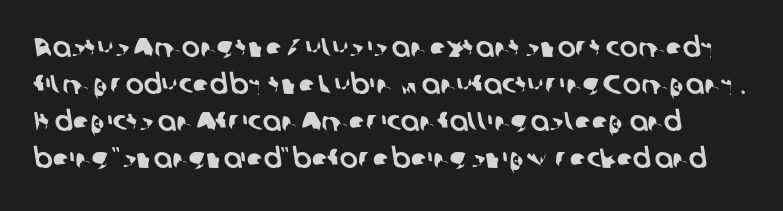
Honestly, there is no underline to notice here at all. These lines sit exactly where default settings would place them. No extra tracking has been applied to these lines.
